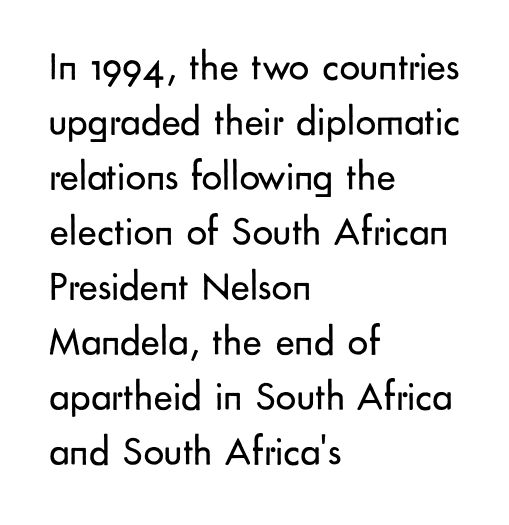
The rendering anchors every line to the left-hand side. The space directly below the letters is spotless. Inter-character spacing is left at the font's built-in metrics. The rendering uses a moderate line-height, typical for paragraphs. A typesetter would call this proportional, since set widths differ per character. Think standard paragraph weight, or any step lighter than that.
